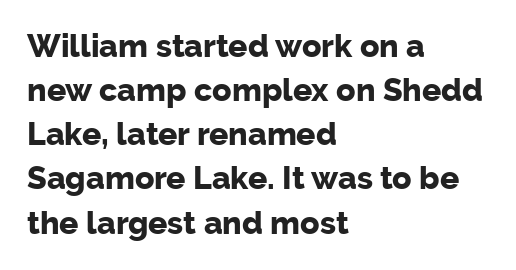
Q: Is the text bold? A: Yes.
Q: Is the text italic (slanted)? A: No, it is upright.
Q: Is the typeface a serif or a sans-serif typeface? A: Sans-serif.
Q: Is the text underlined? A: No.
Q: How is the paragraph aligned? A: Left-aligned.
Q: Is the spacing between letters normal or unusually wide? A: Normal.
Q: Is the spacing between lines tight, normal or loose? A: Normal.
Q: Width (condensed, normal, or wide)? A: Normal.
Q: Stroke contrast? A: Low.
Q: x-height? A: Medium.
Q: Monospaced? A: No.
